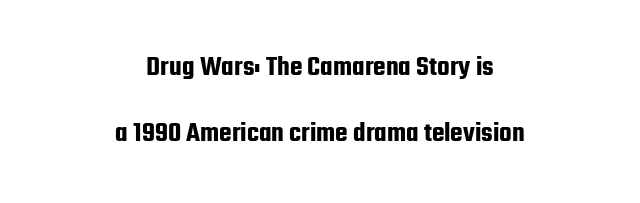
Q: Is the text italic (slanted)? A: No, it is upright.
Q: Is the typeface a serif or a sans-serif typeface? A: Sans-serif.
Q: Is the text underlined? A: No.
Q: How is the paragraph aligned? A: Centered.
Q: Is the spacing between letters normal or unusually wide? A: Normal.
Q: Is the spacing between lines tight, normal or loose? A: Loose.
Q: Width (condensed, normal, or wide)? A: Condensed.
Q: Stroke contrast? A: Low.
Q: x-height? A: Medium.
Q: Monospaced? A: No.
